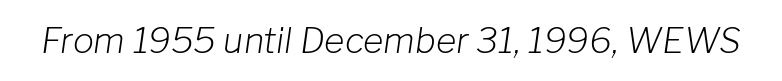
Looks like regular typesetting: each glyph gets only the width it needs. The text carries the slant typical of an italic or oblique font. Tracking value appears to be zero — textbook default spacing. Underlining? Definitely not there. No extra ink here — the face is not bold.
